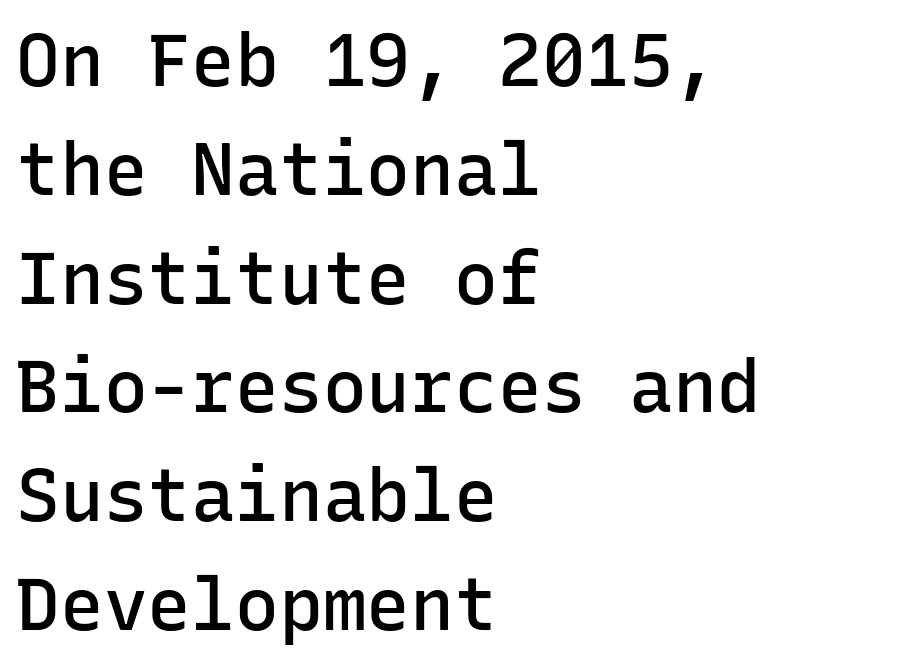
If you measured baseline to baseline, you'd find a middling distance. Check the space under the baseline: it is left empty. The passage shown has conventional tracking throughout. Observe the absence of serifs on each vertical stroke in this sample. Horizontal alignment here is leftward, the default for most running prose. Posture: straight, roman, zero tilt.
